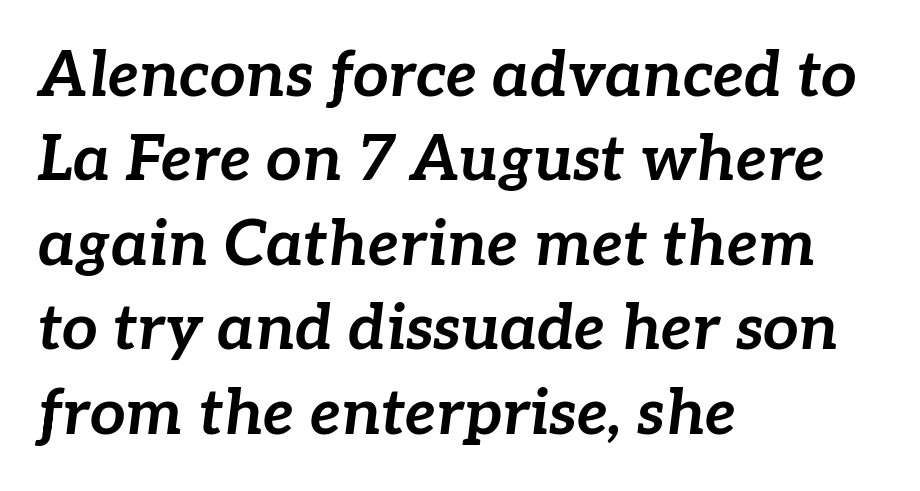
Q: Is the text bold? A: Yes.
Q: Is the text italic (slanted)? A: Yes, it leans right by about 7 degrees.
Q: Is the text underlined? A: No.
Q: How is the paragraph aligned? A: Left-aligned.
Q: Is the spacing between letters normal or unusually wide? A: Normal.
Q: Is the spacing between lines tight, normal or loose? A: Normal.
Q: Width (condensed, normal, or wide)? A: Normal.
Q: Stroke contrast? A: Low.
Q: x-height? A: Medium.
Q: Monospaced? A: No.
